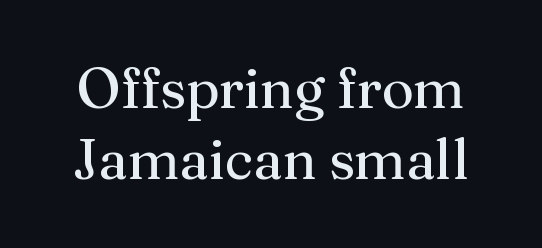
The axis of the letterforms is exactly vertical. Underlining? Definitely not there. The letterforms sit shoulder to shoulder at normal distance. This is serif lettering, the kind often seen in printed books. The letters advance in unequal steps, a hallmark of proportional type. The passage shown stacks its lines at a standard gap.
